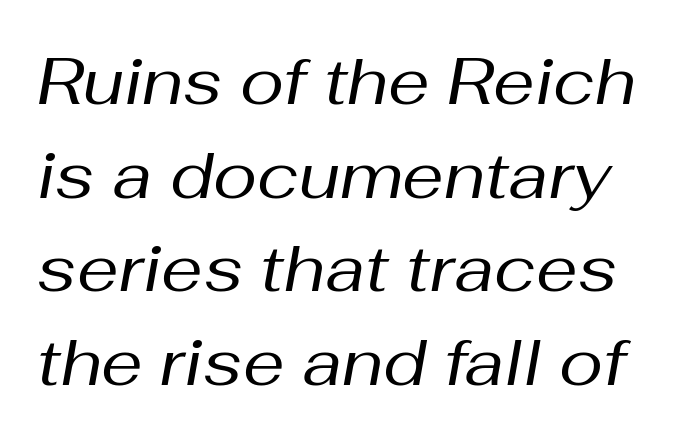
The image shows 66 px regular-weight type, italic (leaning right); set normal line spacing (1.42x), normal letter spacing, not underlined; medium stroke contrast and a medium x-height.
